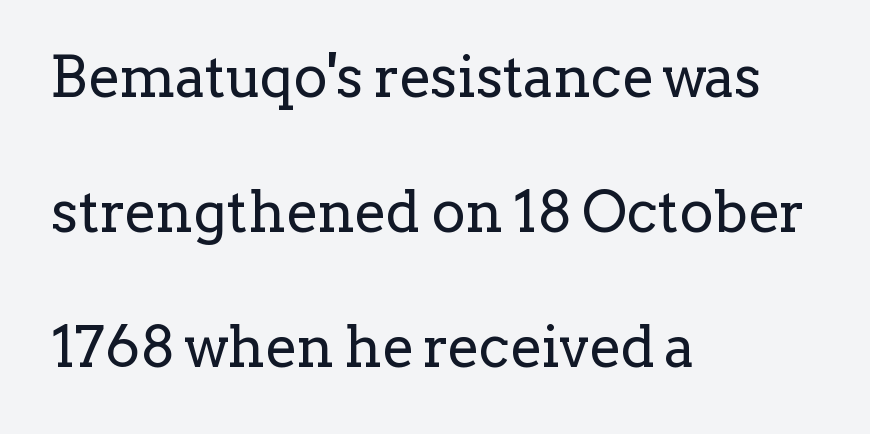
A typesetter would call this leading open, well beyond the default. No italicization has been applied; the sample stays upright. Reading down the block, your eye returns to a fixed left position each line. The passage shown has conventional tracking throughout. A typesetter would call this proportional, since set widths differ per character.
